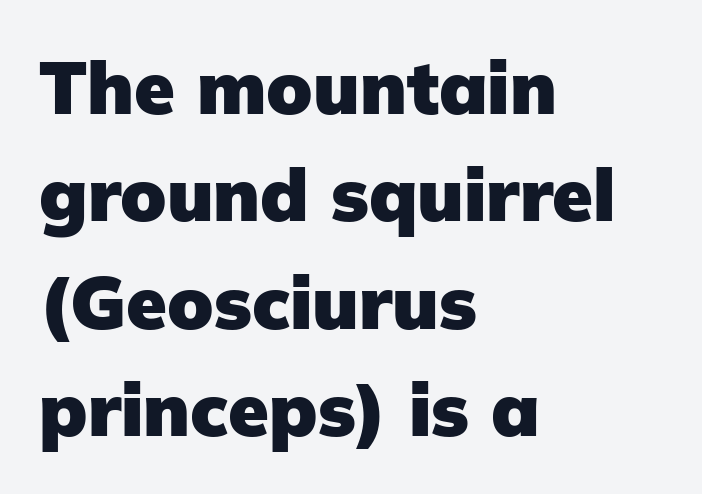
Heavy-handed strokes throughout: this text is bold. Reading down the column, the eye jumps a familiar distance to each next line. Reading down the block, your eye returns to a fixed left position each line. These lines are rendered in a variable-pitch font. Words float on clear page, feet unadorned.
